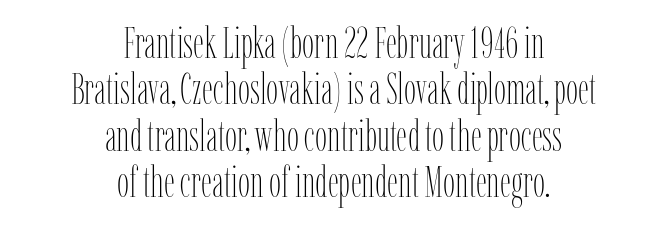
There is no visible air inserted between adjacent glyphs. Looks like regular typesetting: each glyph gets only the width it needs. Heft: none added — not bold. Is there any slant? The stems are plumb. No word sits above an underline. Vertical spacing — tight.
